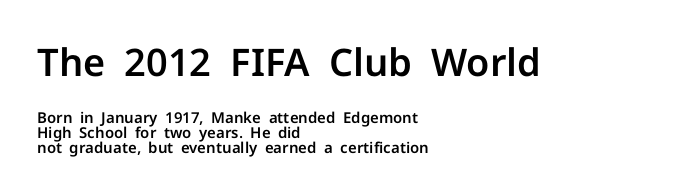
Q: Is the text italic (slanted)? A: No, it is upright.
Q: Is the typeface a serif or a sans-serif typeface? A: Sans-serif.
Q: Is the text underlined? A: No.
Q: How is the paragraph aligned? A: Left-aligned.
Q: Is the spacing between letters normal or unusually wide? A: Normal.
Q: Is the spacing between lines tight, normal or loose? A: Tight.
Q: Which block of text is set in a larger size, the first (top) or the second (bottom)? A: The first (top) one.
Q: Width (condensed, normal, or wide)? A: Normal.
Q: Stroke contrast? A: Low.
Q: x-height? A: Medium.
Q: Monospaced? A: No.
